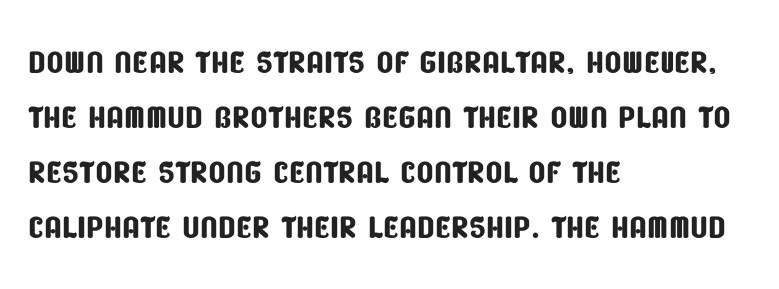
Q: Is the typeface a serif or a sans-serif typeface? A: Sans-serif.
Q: Is the text underlined? A: No.
Q: How is the paragraph aligned? A: Left-aligned.
Q: Is the spacing between letters normal or unusually wide? A: Normal.
Q: Width (condensed, normal, or wide)? A: Condensed.
Q: Stroke contrast? A: Low.
Q: x-height? A: Large.
Q: Monospaced? A: No.
